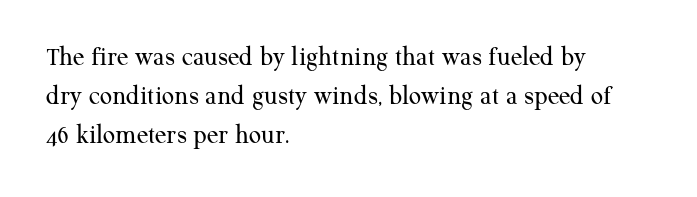
Q: Is the text bold? A: No.
Q: Is the text italic (slanted)? A: No, it is upright.
Q: Is the text underlined? A: No.
Q: How is the paragraph aligned? A: Left-aligned.
Q: Is the spacing between letters normal or unusually wide? A: Normal.
Q: Is the spacing between lines tight, normal or loose? A: Normal.
